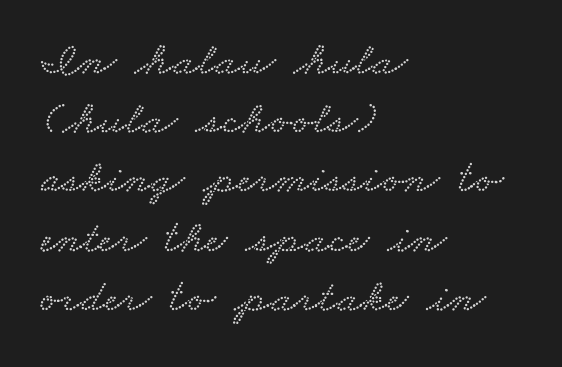
{"width": "wide", "stroke_contrast": "low", "x_height": "small", "monospaced": "no", "underline": "no", "align": "left", "line_spacing": "normal", "line_spacing_ratio": 1.26, "letter_spacing": "normal", "letter_spacing_em": 0.0, "glyph_px": 47}
